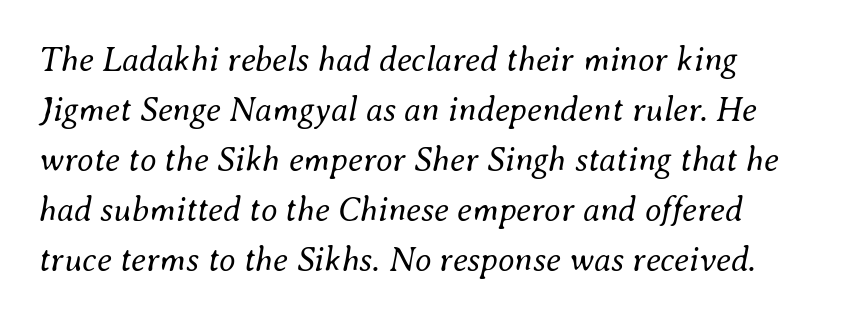
Just letters on the line, the space beneath them empty. The font sits on the lighter half of the weight spectrum, regular included. Each letter keeps its own natural width here, so spacing adapts to shape. Characters follow at the spacing the type designer built in. Italic? Definitely — the glyphs are oblique.
